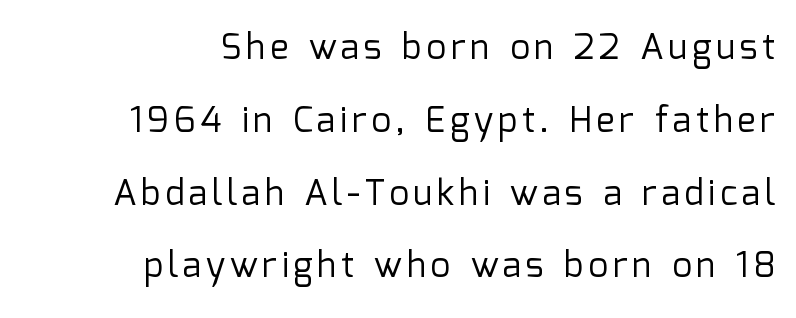
{"serif": "no", "italic": "no", "bold": "no", "weight": "regular", "width": "normal", "stroke_contrast": "low", "x_height": "medium", "monospaced": "no", "underline": "no", "align": "right", "line_spacing": "loose", "line_spacing_ratio": 2.08, "glyph_px": 35}
